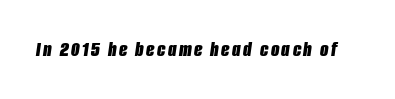
Q: Is the text bold? A: Yes.
Q: Is the text italic (slanted)? A: Yes, it leans right by about 8 degrees.
Q: Is the text underlined? A: No.
